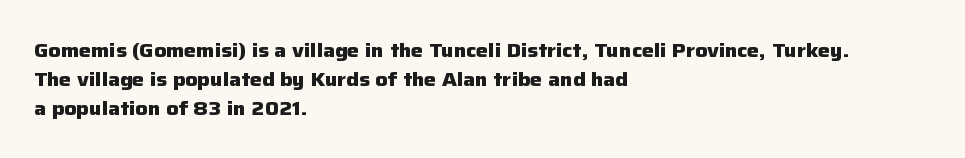
{"italic": "no", "bold": "yes", "underline": "no", "align": "left", "line_spacing": "normal", "line_spacing_ratio": 1.44, "letter_spacing": "normal", "letter_spacing_em": 0.0, "glyph_px": 20}
